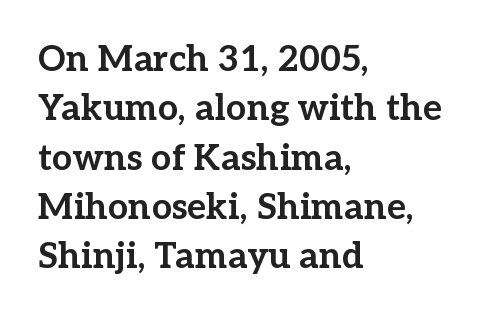
The passage shown is typed in a proportional face where columns would drift. The designer left line spacing at the default. Lines of text with bare space underneath. The lettering holds an erect, upright posture throughout. The gaps between neighbouring characters are ordinary and unremarkable. The rendering uses a bold face; every stroke is thick and dark.
